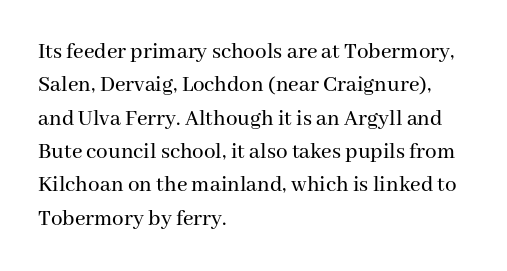
Q: Is the text italic (slanted)? A: No, it is upright.
Q: Is the text underlined? A: No.
Q: How is the paragraph aligned? A: Left-aligned.
Q: Is the spacing between letters normal or unusually wide? A: Normal.
Q: Is the spacing between lines tight, normal or loose? A: Normal.
